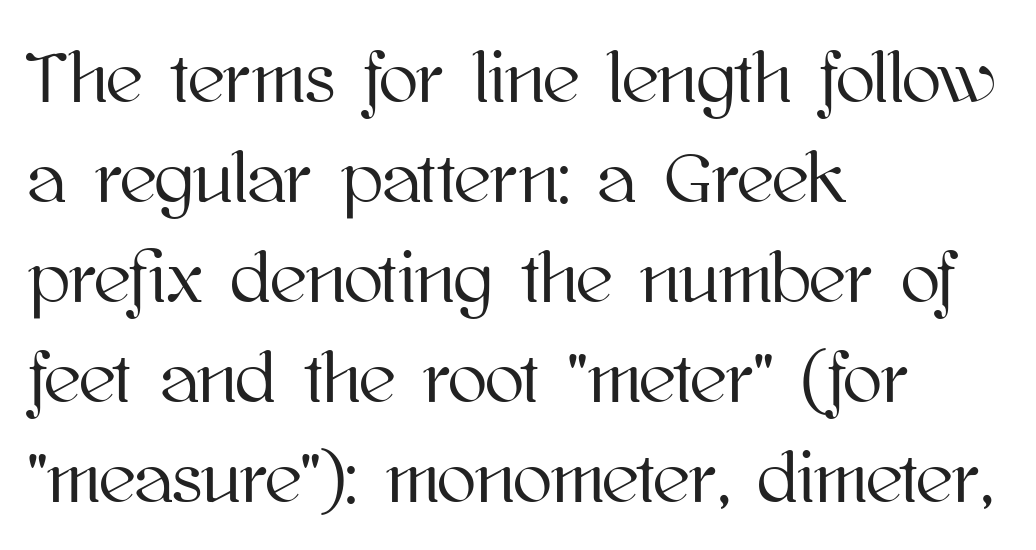
The image shows 72 px text type, upright; set left-aligned, normal line spacing (1.39x), normal letter spacing, not underlined; high stroke contrast and a medium x-height.
